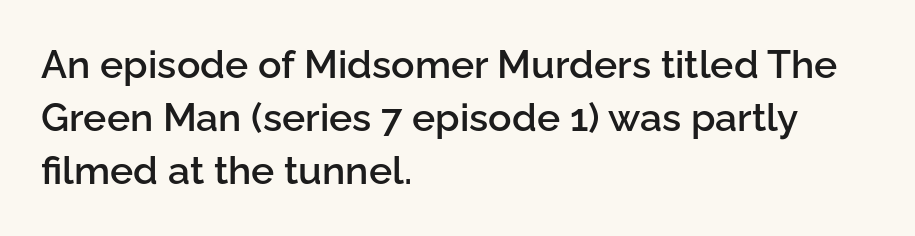
Horizontal bands of white between lines are of average thickness. The passage shown is not underscored anywhere. Typographic density is moderately raised because the face is semibold. Layout note: lines flush left. The line texture is even and compact thanks to regular tracking.
